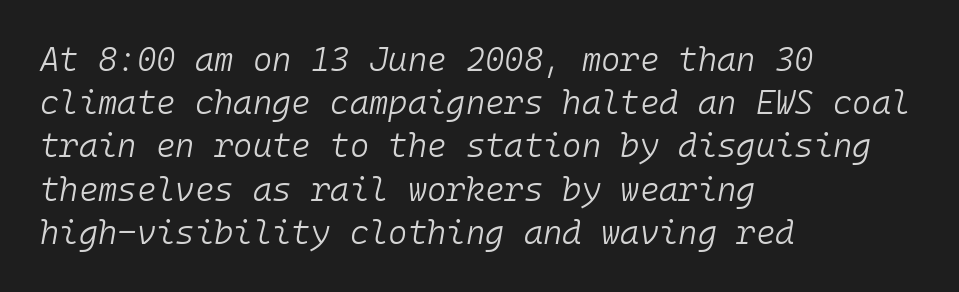
{"italic": "yes", "lean": "right", "slant_degrees": 10, "bold": "no", "weight": "light", "width": "normal", "stroke_contrast": "low", "x_height": "medium", "monospaced": "yes", "underline": "no", "align": "left", "line_spacing": "normal", "line_spacing_ratio": 1.31, "letter_spacing": "normal", "letter_spacing_em": 0.0, "glyph_px": 33}
